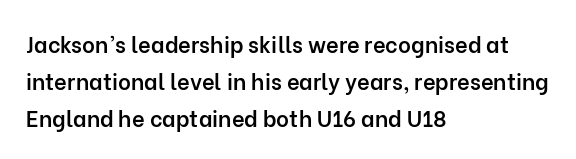
{"italic": "no", "bold": "semi", "underline": "no", "align": "left", "line_spacing": "normal", "line_spacing_ratio": 1.68, "letter_spacing": "normal", "letter_spacing_em": 0.0, "glyph_px": 22}
